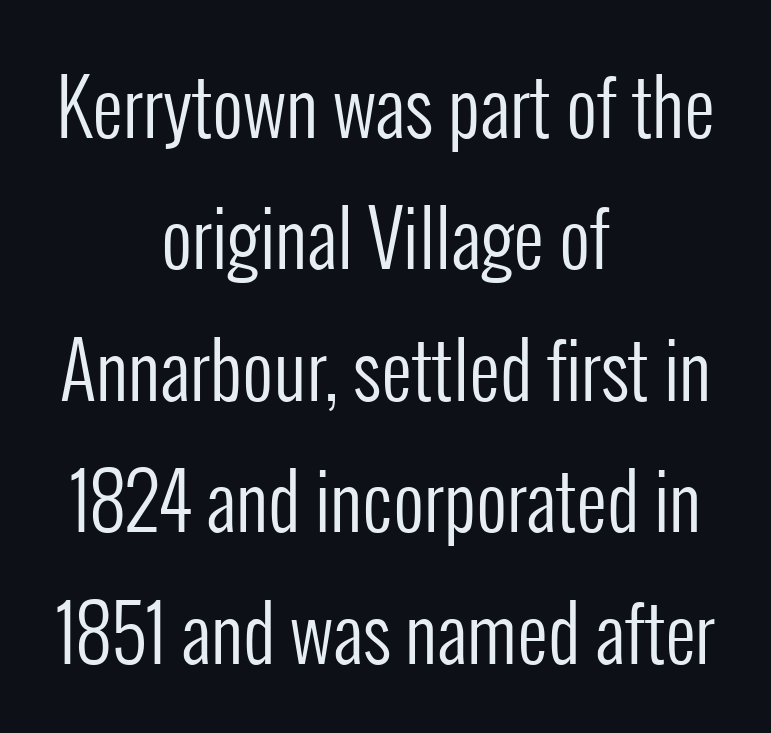
{"serif": "no", "italic": "no", "bold": "no", "weight": "regular", "width": "condensed", "stroke_contrast": "low", "x_height": "medium", "monospaced": "no", "underline": "no", "align": "center", "line_spacing_ratio": 1.73, "letter_spacing": "normal", "letter_spacing_em": 0.0, "glyph_px": 76}
